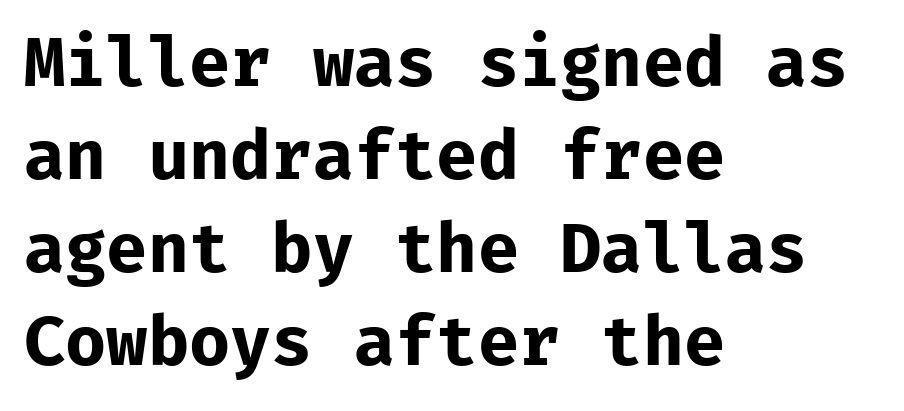
Q: Is the text bold? A: Yes.
Q: Is the text italic (slanted)? A: No, it is upright.
Q: Is the typeface a serif or a sans-serif typeface? A: Sans-serif.
Q: Is the text underlined? A: No.
Q: How is the paragraph aligned? A: Left-aligned.
Q: Is the spacing between letters normal or unusually wide? A: Normal.
Q: Is the spacing between lines tight, normal or loose? A: Normal.
Q: Width (condensed, normal, or wide)? A: Normal.
Q: Stroke contrast? A: Low.
Q: x-height? A: Medium.
Q: Monospaced? A: Yes.
